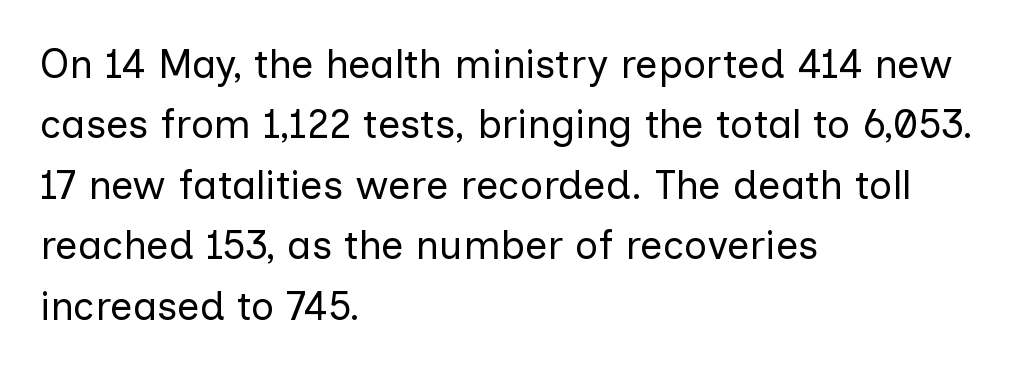
The image shows 40 px regular-weight sans-serif type, upright; set left-aligned, normal line spacing (1.51x), normal letter spacing, not underlined; low stroke contrast and a medium x-height.
